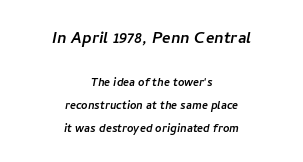
{"underline": "no", "align": "center", "line_spacing": "normal", "line_spacing_ratio": 1.62, "letter_spacing": "normal", "letter_spacing_em": 0.0, "larger_block": "first", "size_ratio": 1.43, "glyph_px": 20}
